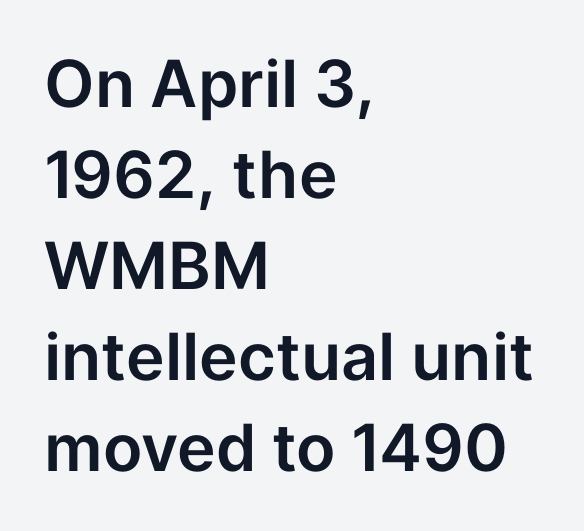
Spacing verdict: proportional, widths tailored to each character. You can tell it's not italic because the verticals are truly vertical. The passage is arranged the way most books set body copy — flush left. The characters display no serif detailing; their extremities are plain. A typesetter would call this zero additional tracking. Only glyphs here, with clear space below each row.
